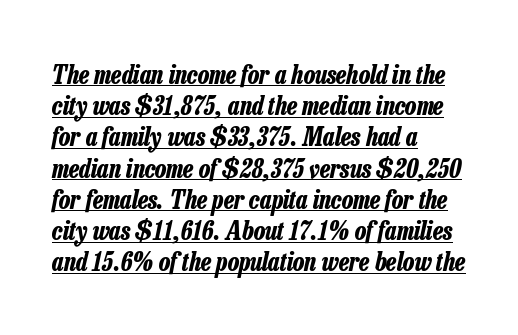
The image shows 25 px bold type, italic (leaning right); set left-aligned, normal line spacing (1.25x), normal letter spacing, underlined.
